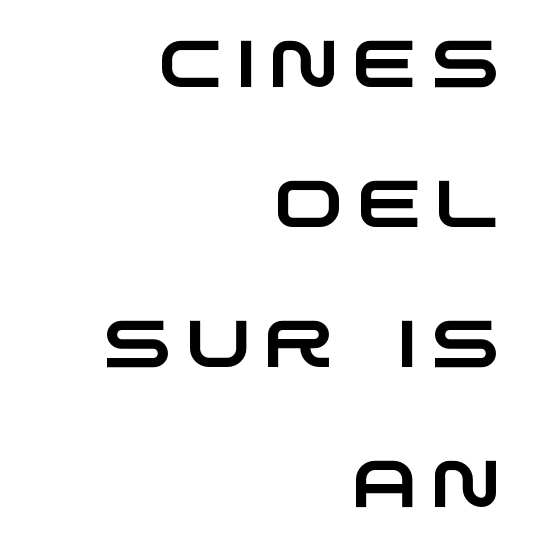
The image shows 66 px wide sans-serif type; set right-aligned, loose line spacing (2.12x), unusually wide letter spacing (+0.21 em), not underlined; low stroke contrast and a large x-height.
